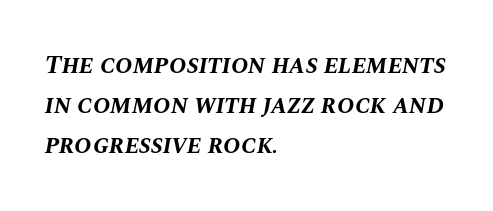
{"italic": "yes", "lean": "right", "slant_degrees": 10, "bold": "yes", "underline": "no", "align": "left", "line_spacing": "normal", "line_spacing_ratio": 1.53, "letter_spacing": "normal", "letter_spacing_em": 0.0, "glyph_px": 26}
